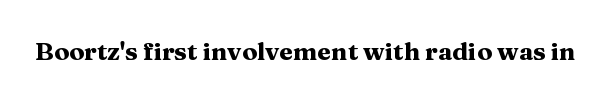
{"italic": "no", "bold": "yes", "underline": "no", "letter_spacing": "normal", "letter_spacing_em": 0.0, "glyph_px": 25}
